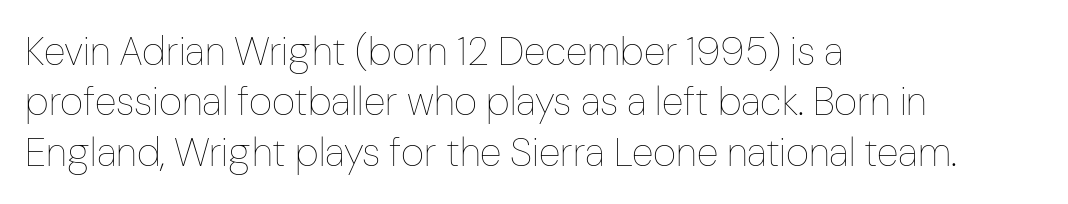
{"italic": "no", "bold": "no", "weight": "thin", "width": "condensed", "stroke_contrast": "low", "x_height": "medium", "monospaced": "no", "underline": "no", "align": "left", "line_spacing": "normal", "line_spacing_ratio": 1.26, "letter_spacing": "normal", "letter_spacing_em": 0.0, "glyph_px": 40}
